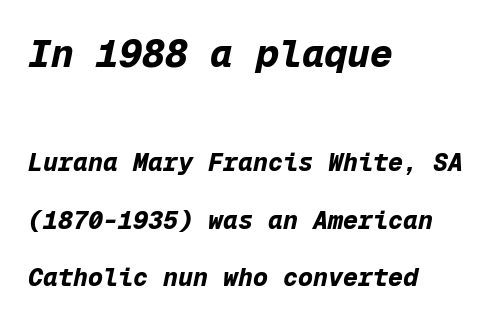
The image shows 38 px bold type, italic (leaning right), monospaced; set left-aligned, loose line spacing (2.29x), normal letter spacing, not underlined; the first (top) block is 1.52x larger; low stroke contrast and a medium x-height.
